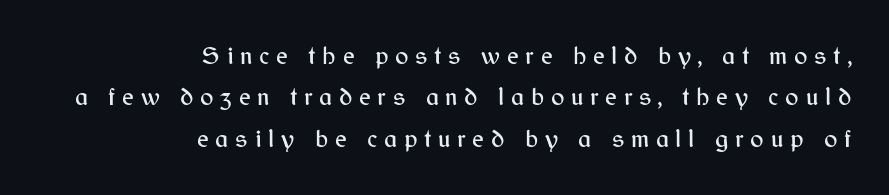
Q: Is the text italic (slanted)? A: No, it is upright.
Q: Is the text underlined? A: No.
Q: How is the paragraph aligned? A: Right-aligned.
Q: Is the spacing between letters normal or unusually wide? A: Unusually wide.
Q: Is the spacing between lines tight, normal or loose? A: Normal.
